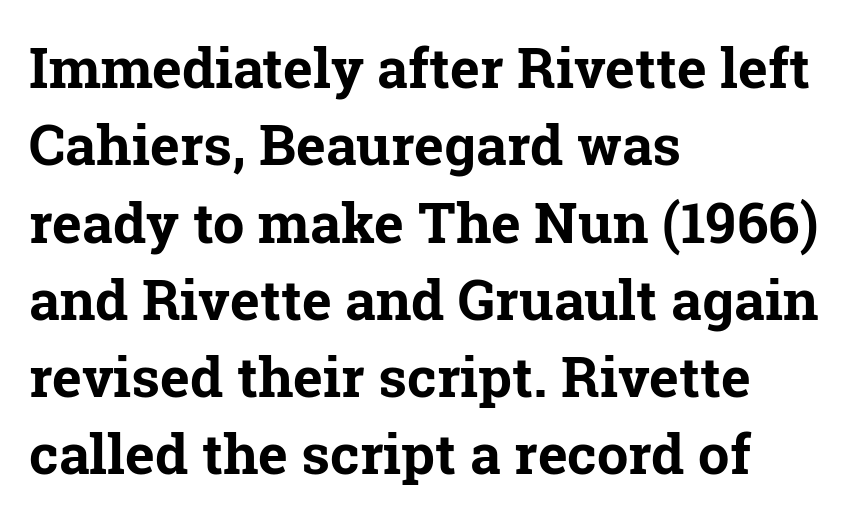
The image shows 56 px bold serif type, upright; set left-aligned, normal line spacing (1.38x), normal letter spacing, not underlined; low stroke contrast and a medium x-height.
